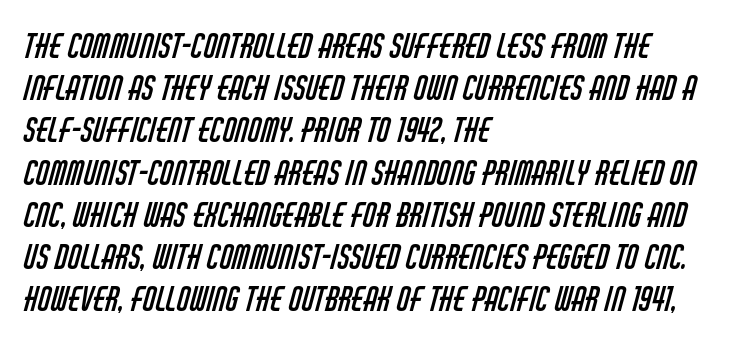
Q: Is the text bold? A: No.
Q: Is the typeface a serif or a sans-serif typeface? A: Sans-serif.
Q: Is the text underlined? A: No.
Q: How is the paragraph aligned? A: Left-aligned.
Q: Is the spacing between letters normal or unusually wide? A: Normal.
Q: Is the spacing between lines tight, normal or loose? A: Normal.
Q: Width (condensed, normal, or wide)? A: Condensed.
Q: Stroke contrast? A: Low.
Q: x-height? A: Large.
Q: Monospaced? A: No.
